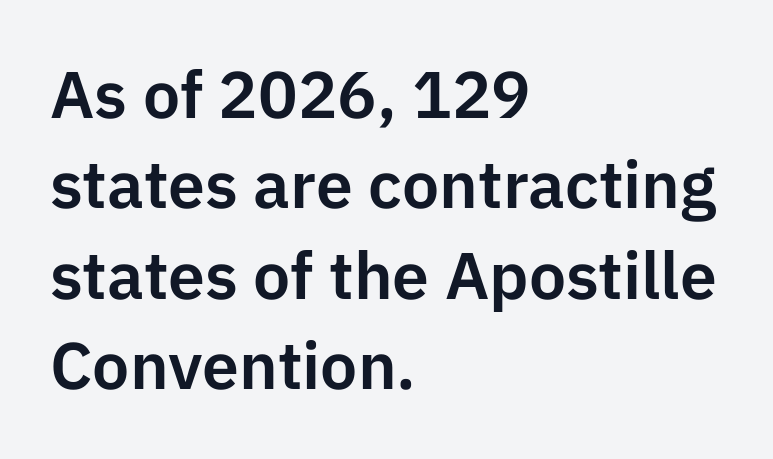
The image shows 66 px sans-serif type, upright; set left-aligned, normal line spacing (1.37x), normal letter spacing, not underlined; low stroke contrast and a medium x-height.
